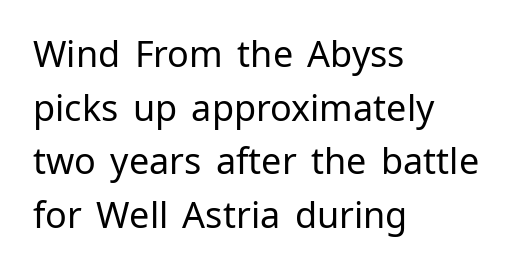
The space directly below the letters is spotless. Does the leading feel generous? No, just average. It's the straight-up-and-down kind of type. Is the type heavy? It reads as light-to-regular instead.
